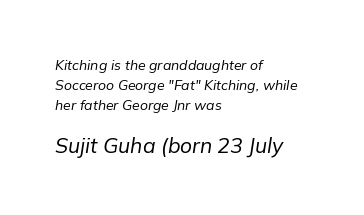
The image shows 21 px text type, italic (leaning right); set left-aligned, normal line spacing (1.42x), normal letter spacing, not underlined; the second (bottom) block is 1.5x larger.
